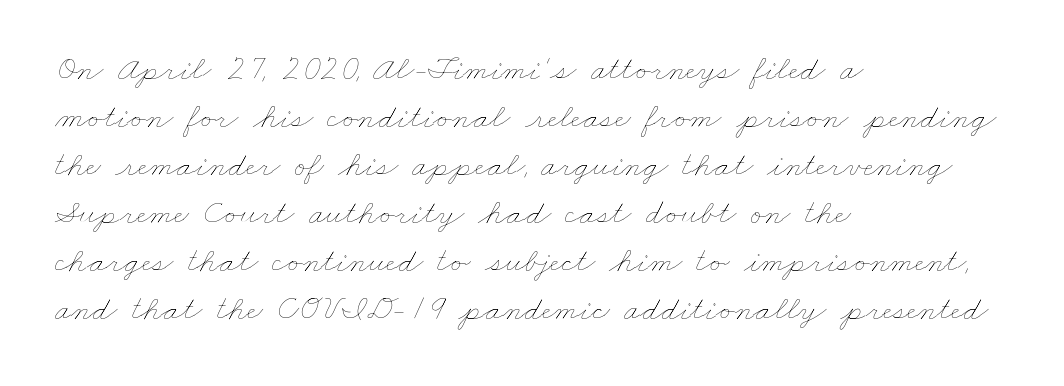
Any mark beneath the type? The region is blank. Notice how the passage keeps a crisp vertical edge on the left only. The type is set solid horizontally, with unmodified tracking. Caption: face not bold, strokes unweighted. One glance says typical: line gaps are just what's usual.
